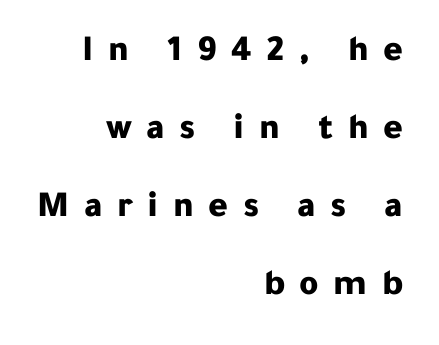
The image shows 37 px bold sans-serif type, upright; set right-aligned, loose line spacing (2.11x), unusually wide letter spacing (+0.39 em), not underlined; low stroke contrast and a medium x-height.
